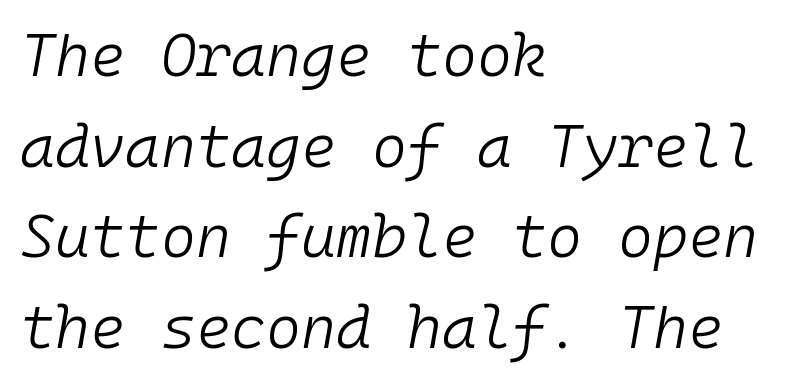
A typesetter would call this monospace, since all characters share one set width. Emphasis-style slanted type is in use. A student would call this left alignment; a typographer would say flush left, rag right. The vertical gap from one line to the next is medium. Nothing unusual about the tracking: characters are spaced as the font intends.
